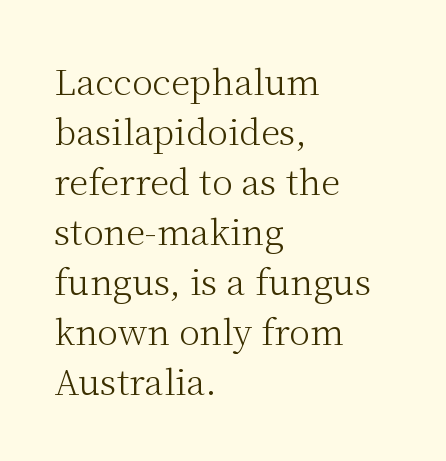
Q: Is the text bold? A: No.
Q: Is the text italic (slanted)? A: No, it is upright.
Q: Is the typeface a serif or a sans-serif typeface? A: Serif.
Q: Is the text underlined? A: No.
Q: How is the paragraph aligned? A: Left-aligned.
Q: Is the spacing between letters normal or unusually wide? A: Normal.
Q: Is the spacing between lines tight, normal or loose? A: Normal.
Q: Width (condensed, normal, or wide)? A: Normal.
Q: Stroke contrast? A: Medium.
Q: x-height? A: Medium.
Q: Monospaced? A: No.
